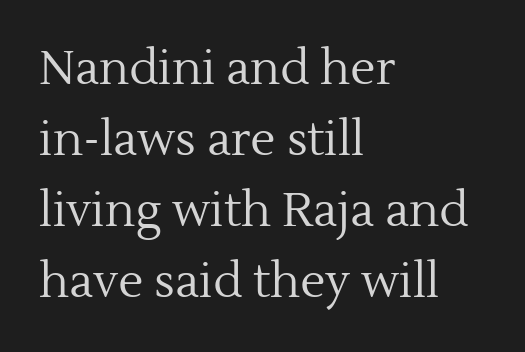
The image shows 47 px regular-weight serif type, upright; set left-aligned, normal line spacing (1.51x), normal letter spacing, not underlined; a medium x-height.
